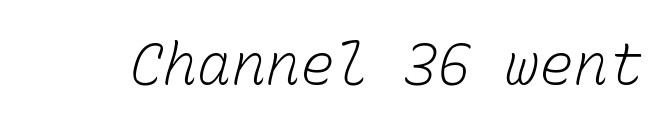
Q: Is the text bold? A: No.
Q: Is the text underlined? A: No.
Q: Is the spacing between letters normal or unusually wide? A: Normal.
Q: Width (condensed, normal, or wide)? A: Normal.
Q: Stroke contrast? A: Low.
Q: x-height? A: Medium.
Q: Monospaced? A: Yes.
